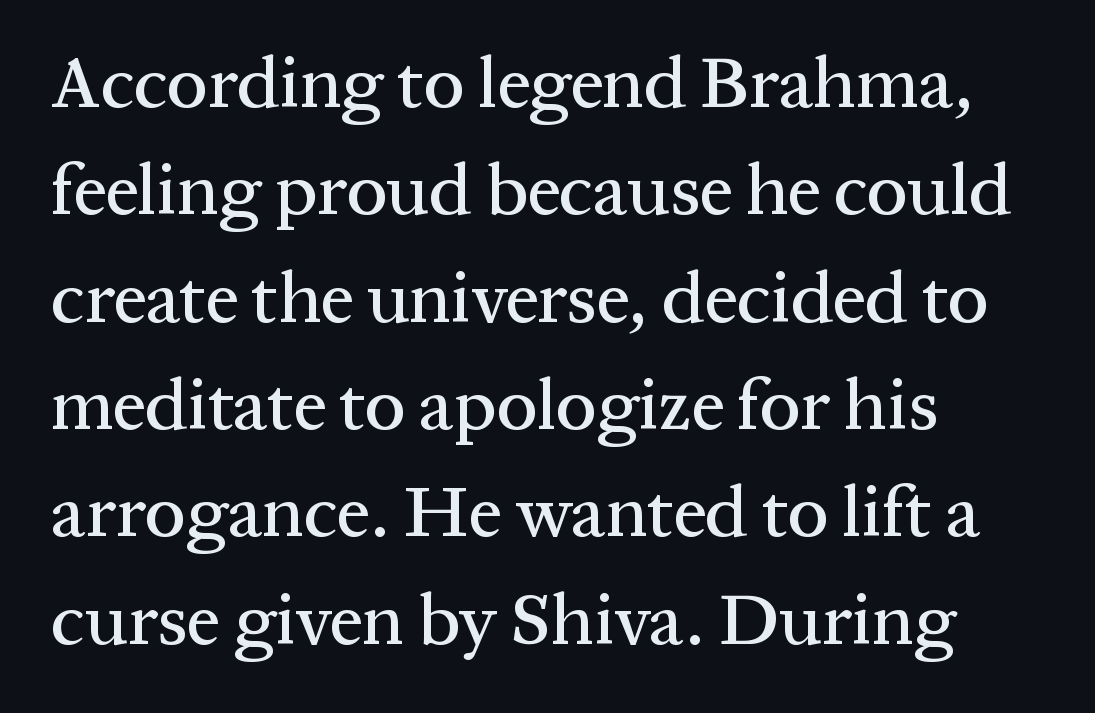
Q: Is the text italic (slanted)? A: No, it is upright.
Q: Is the typeface a serif or a sans-serif typeface? A: Serif.
Q: Is the text underlined? A: No.
Q: How is the paragraph aligned? A: Left-aligned.
Q: Is the spacing between letters normal or unusually wide? A: Normal.
Q: Is the spacing between lines tight, normal or loose? A: Normal.
Q: Width (condensed, normal, or wide)? A: Normal.
Q: Stroke contrast? A: Medium.
Q: x-height? A: Medium.
Q: Monospaced? A: No.
